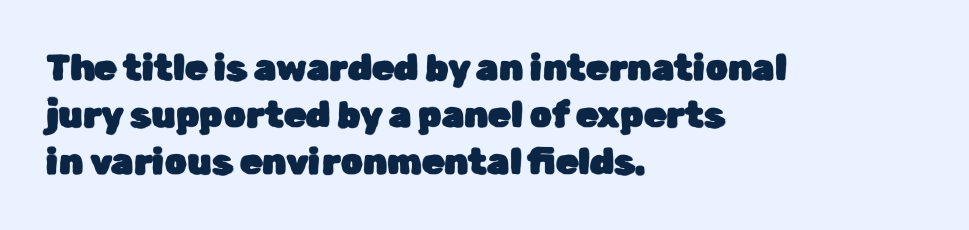
Q: Is the text italic (slanted)? A: No, it is upright.
Q: Is the typeface a serif or a sans-serif typeface? A: Sans-serif.
Q: Is the text underlined? A: No.
Q: How is the paragraph aligned? A: Left-aligned.
Q: Is the spacing between letters normal or unusually wide? A: Normal.
Q: Is the spacing between lines tight, normal or loose? A: Normal.
Q: Width (condensed, normal, or wide)? A: Normal.
Q: Stroke contrast? A: Low.
Q: x-height? A: Medium.
Q: Monospaced? A: No.
